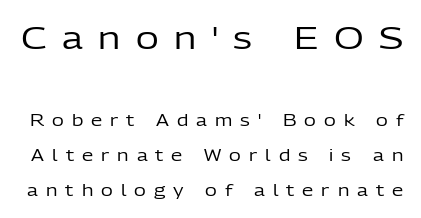
Q: Is the text bold? A: No.
Q: Is the text italic (slanted)? A: No, it is upright.
Q: Is the typeface a serif or a sans-serif typeface? A: Sans-serif.
Q: Is the text underlined? A: No.
Q: Is the spacing between letters normal or unusually wide? A: Unusually wide.
Q: Is the spacing between lines tight, normal or loose? A: Loose.
Q: Which block of text is set in a larger size, the first (top) or the second (bottom)? A: The first (top) one.
Q: Width (condensed, normal, or wide)? A: Normal.
Q: Stroke contrast? A: Low.
Q: x-height? A: Medium.
Q: Monospaced? A: No.
